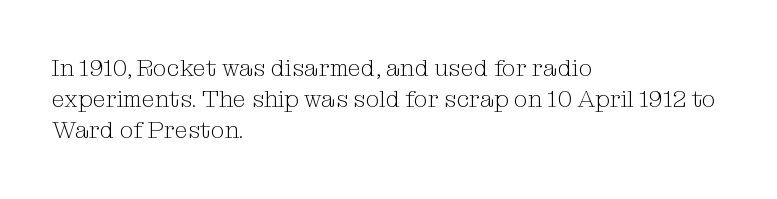
The ragged edge is on the right, which tells us the setting is flush left. The passage shown is not underscored anywhere. These lines were composed using upright roman letters. This sample uses plain, unmodified letter spacing. Reading down the column, the eye jumps a familiar distance to each next line.
